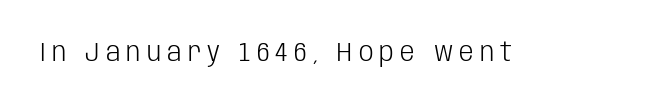
{"italic": "no", "bold": "no", "underline": "no", "letter_spacing": "wide", "letter_spacing_em": 0.24, "glyph_px": 26}
